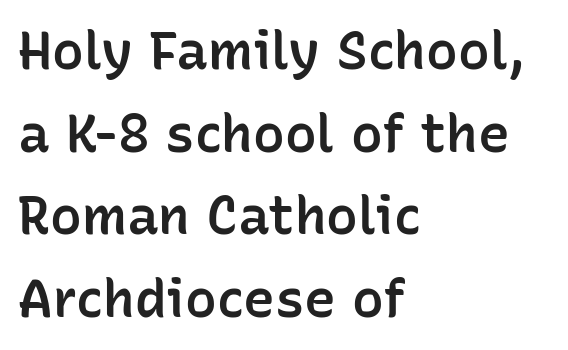
The image shows 53 px semibold sans-serif type, upright; set left-aligned, normal line spacing (1.56x), normal letter spacing, not underlined; low stroke contrast and a medium x-height.
